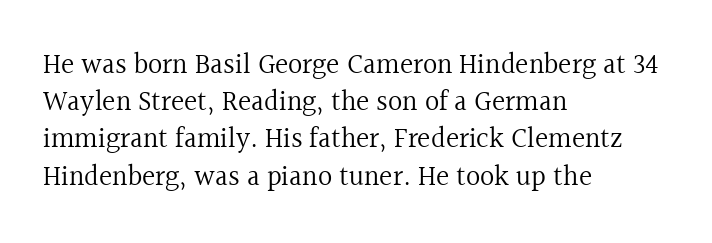
{"serif": "yes", "italic": "no", "bold": "no", "weight": "regular", "width": "normal", "x_height": "medium", "monospaced": "no", "underline": "no", "align": "left", "line_spacing": "normal", "line_spacing_ratio": 1.33, "letter_spacing": "normal", "letter_spacing_em": 0.0, "glyph_px": 28}
